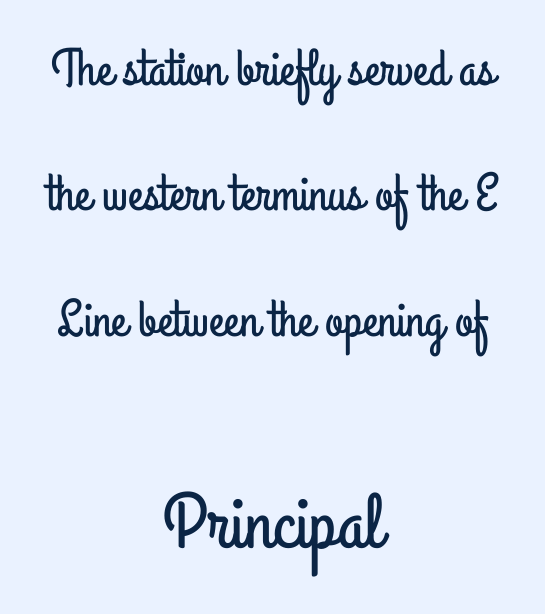
The image shows 78 px condensed sans-serif type, upright; set centered, loose line spacing (2.41x), normal letter spacing, not underlined; the second (bottom) block is 1.5x larger; low stroke contrast and a small x-height.
